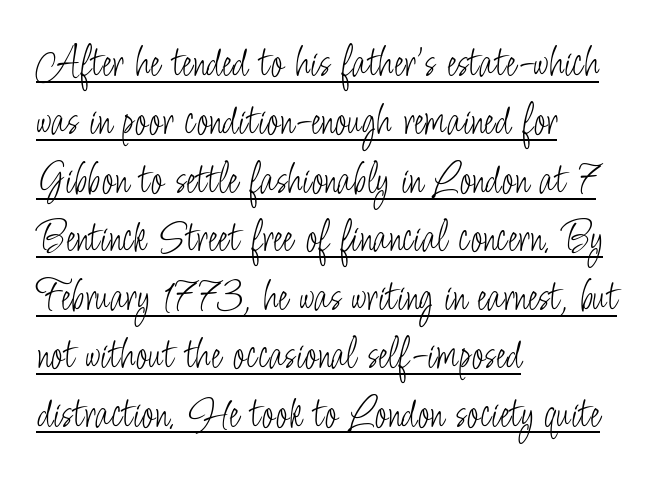
{"serif": "no", "bold": "no", "weight": "light", "width": "condensed", "stroke_contrast": "low", "x_height": "small", "monospaced": "no", "underline": "yes", "align": "left", "line_spacing": "normal", "line_spacing_ratio": 1.27, "letter_spacing": "normal", "letter_spacing_em": 0.0, "glyph_px": 46}
